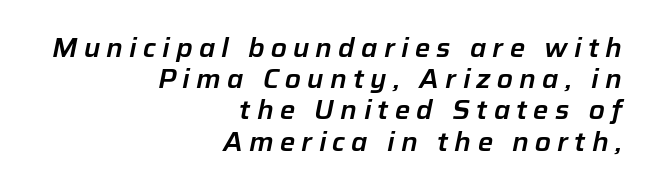
Q: Is the text italic (slanted)? A: Yes, it leans right by about 12 degrees.
Q: Is the text underlined? A: No.
Q: How is the paragraph aligned? A: Right-aligned.
Q: Is the spacing between letters normal or unusually wide? A: Unusually wide.
